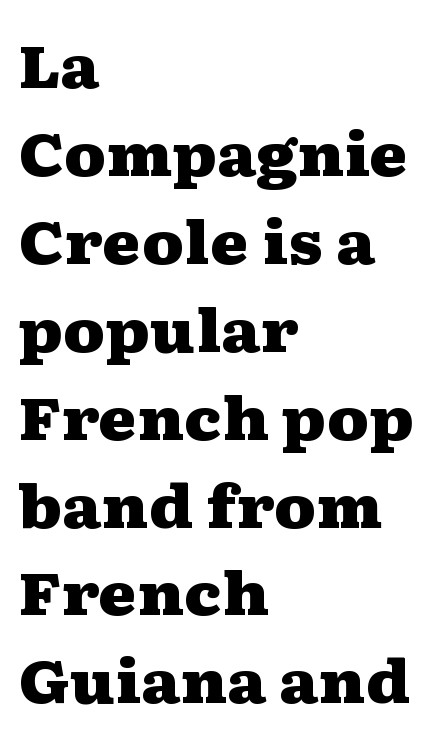
Q: Is the text bold? A: Yes.
Q: Is the text italic (slanted)? A: No, it is upright.
Q: Is the typeface a serif or a sans-serif typeface? A: Serif.
Q: Is the text underlined? A: No.
Q: How is the paragraph aligned? A: Left-aligned.
Q: Is the spacing between letters normal or unusually wide? A: Normal.
Q: Is the spacing between lines tight, normal or loose? A: Normal.
Q: Width (condensed, normal, or wide)? A: Wide.
Q: Stroke contrast? A: Medium.
Q: x-height? A: Medium.
Q: Monospaced? A: No.
